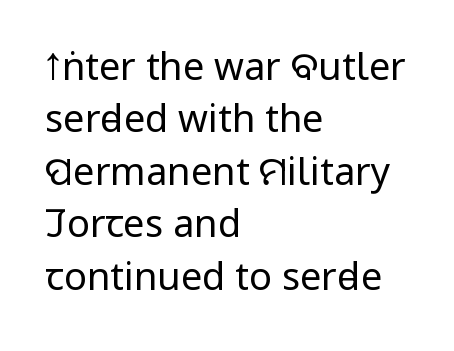
Q: Is the text bold? A: No.
Q: Is the text italic (slanted)? A: No, it is upright.
Q: Is the typeface a serif or a sans-serif typeface? A: Sans-serif.
Q: Is the text underlined? A: No.
Q: How is the paragraph aligned? A: Left-aligned.
Q: Is the spacing between letters normal or unusually wide? A: Normal.
Q: Is the spacing between lines tight, normal or loose? A: Normal.
Q: Width (condensed, normal, or wide)? A: Condensed.
Q: Stroke contrast? A: Low.
Q: x-height? A: Large.
Q: Monospaced? A: No.
